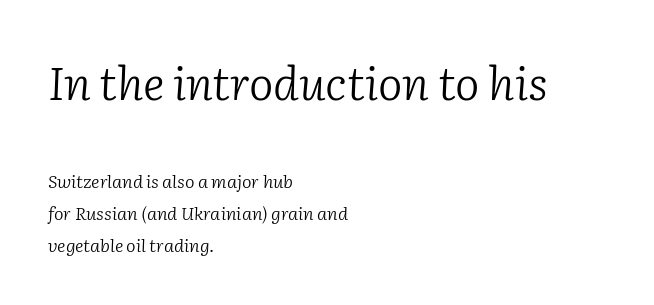
{"serif": "yes", "italic": "yes", "lean": "right", "slant_degrees": 2, "bold": "no", "weight": "light", "width": "normal", "stroke_contrast": "low", "x_height": "medium", "monospaced": "no", "underline": "no", "align": "left", "line_spacing_ratio": 1.78, "letter_spacing": "normal", "letter_spacing_em": 0.0, "larger_block": "first", "size_ratio": 2.56, "glyph_px": 46}
